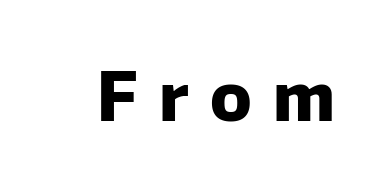
The sample has been set heavy, in full bold. A typesetter would label this face a sans. Display-style spreading of the glyphs; the letterfit is very open. The font's upright variant was chosen for this text. A typesetter would call this proportional, since set widths differ per character.
